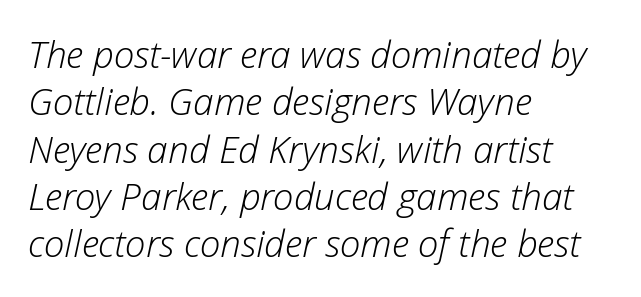
The image shows 37 px light type, italic (leaning right); set left-aligned, normal line spacing (1.28x), normal letter spacing, not underlined; low stroke contrast and a medium x-height.
